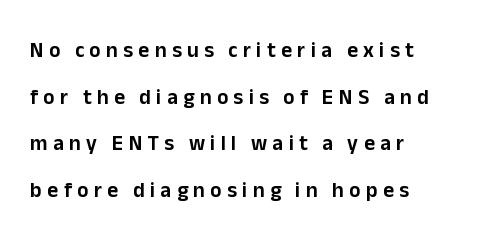
Q: Is the text italic (slanted)? A: No, it is upright.
Q: Is the text underlined? A: No.
Q: How is the paragraph aligned? A: Left-aligned.
Q: Is the spacing between letters normal or unusually wide? A: Unusually wide.
Q: Is the spacing between lines tight, normal or loose? A: Loose.
